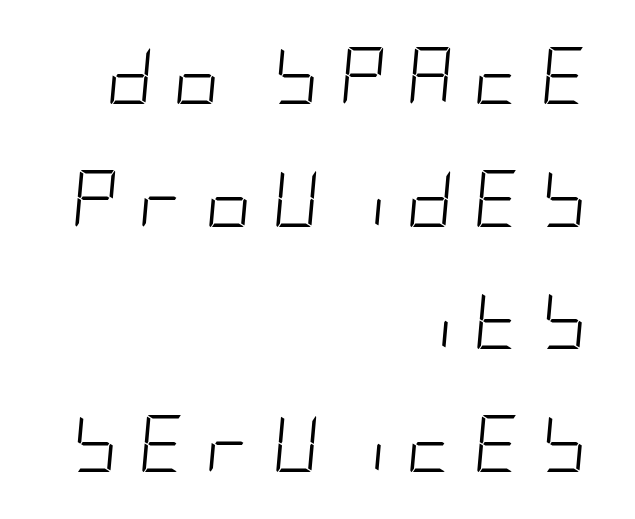
Q: Is the text bold? A: No.
Q: Is the text italic (slanted)? A: Yes, it leans right by about 5 degrees.
Q: Is the text underlined? A: No.
Q: How is the paragraph aligned? A: Right-aligned.
Q: Is the spacing between letters normal or unusually wide? A: Unusually wide.
Q: Is the spacing between lines tight, normal or loose? A: Loose.
Q: Width (condensed, normal, or wide)? A: Condensed.
Q: Stroke contrast? A: Low.
Q: x-height? A: Large.
